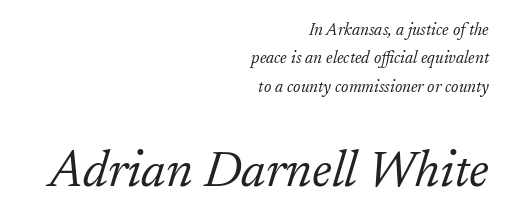
Q: Is the text bold? A: No.
Q: Is the text italic (slanted)? A: Yes, it leans right by about 17 degrees.
Q: Is the typeface a serif or a sans-serif typeface? A: Serif.
Q: Is the text underlined? A: No.
Q: How is the paragraph aligned? A: Right-aligned.
Q: Is the spacing between letters normal or unusually wide? A: Normal.
Q: Is the spacing between lines tight, normal or loose? A: Normal.
Q: Which block of text is set in a larger size, the first (top) or the second (bottom)? A: The second (bottom) one.
Q: Width (condensed, normal, or wide)? A: Normal.
Q: Stroke contrast? A: Low.
Q: x-height? A: Small.
Q: Monospaced? A: No.
